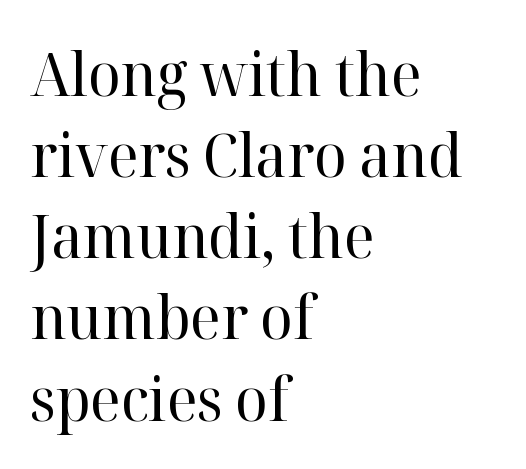
Q: Is the text bold? A: No.
Q: Is the text italic (slanted)? A: No, it is upright.
Q: Is the typeface a serif or a sans-serif typeface? A: Serif.
Q: Is the text underlined? A: No.
Q: How is the paragraph aligned? A: Left-aligned.
Q: Is the spacing between letters normal or unusually wide? A: Normal.
Q: Is the spacing between lines tight, normal or loose? A: Normal.
Q: Width (condensed, normal, or wide)? A: Normal.
Q: Stroke contrast? A: High.
Q: x-height? A: Medium.
Q: Monospaced? A: No.
